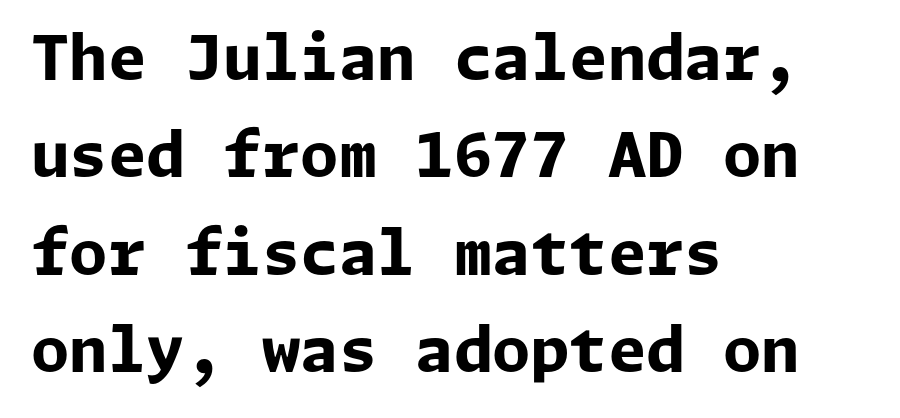
Q: Is the text bold? A: Yes.
Q: Is the text italic (slanted)? A: No, it is upright.
Q: Is the typeface a serif or a sans-serif typeface? A: Sans-serif.
Q: Is the text underlined? A: No.
Q: How is the paragraph aligned? A: Left-aligned.
Q: Is the spacing between letters normal or unusually wide? A: Normal.
Q: Is the spacing between lines tight, normal or loose? A: Normal.
Q: Width (condensed, normal, or wide)? A: Normal.
Q: Stroke contrast? A: Low.
Q: x-height? A: Medium.
